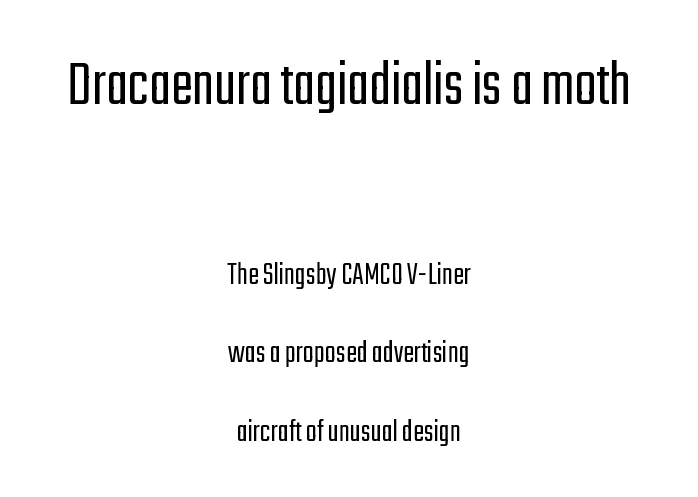
The image shows 66 px light, condensed sans-serif type, upright; set centered, loose line spacing (2.37x), normal letter spacing, not underlined; the first (top) block is 2.0x larger; low stroke contrast and a medium x-height.
